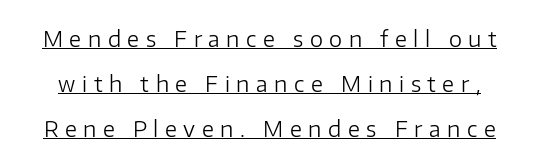
Each line of the rendering has a horizontal stroke beneath the glyphs. Caption: expanded tracking, letters set apart. Italic? Not at all — the glyphs are vertical. Quick note: interline space is abundant. Weight: regular or lighter.
